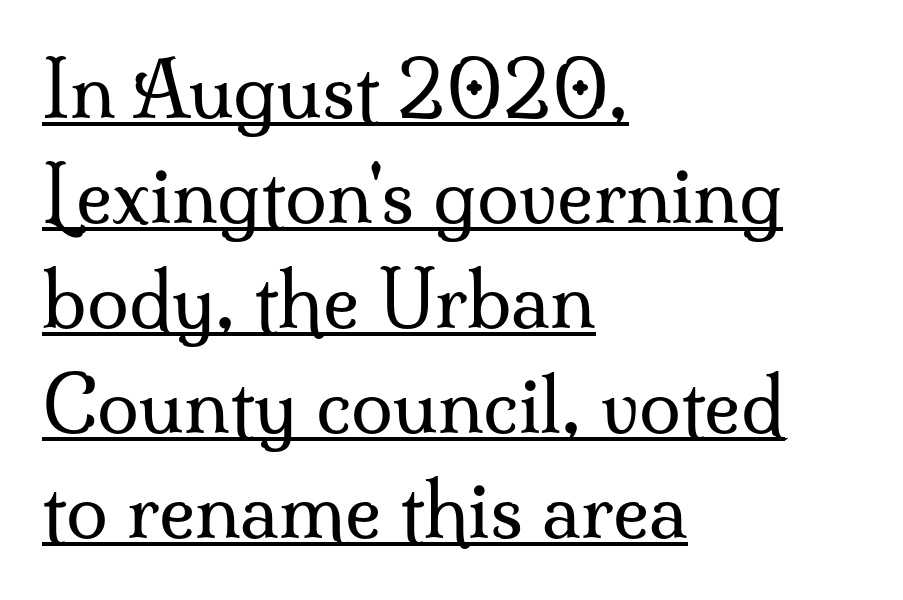
The image shows 76 px regular-weight serif type, upright; set left-aligned, normal line spacing (1.38x), normal letter spacing, underlined; medium stroke contrast and a small x-height.
